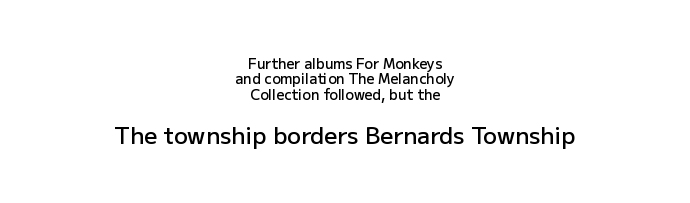
The image shows 23 px text type, upright; set centered, tight line spacing (1.1x), normal letter spacing, not underlined; the second (bottom) block is 1.64x larger.
